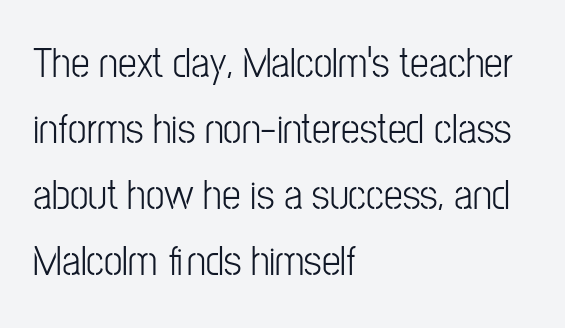
Q: Is the text bold? A: No.
Q: Is the text italic (slanted)? A: No, it is upright.
Q: Is the typeface a serif or a sans-serif typeface? A: Sans-serif.
Q: Is the text underlined? A: No.
Q: How is the paragraph aligned? A: Left-aligned.
Q: Is the spacing between letters normal or unusually wide? A: Normal.
Q: Is the spacing between lines tight, normal or loose? A: Normal.
Q: Width (condensed, normal, or wide)? A: Condensed.
Q: Stroke contrast? A: Low.
Q: x-height? A: Medium.
Q: Monospaced? A: No.
